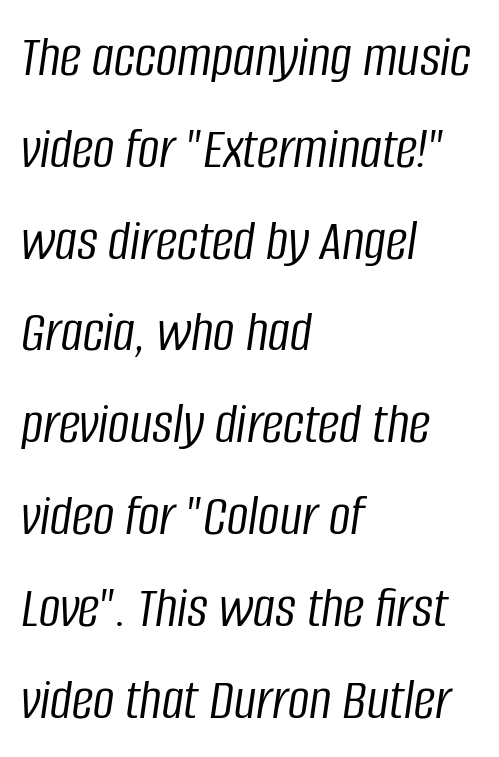
Do the characters align in a grid? No, the font is proportional. Does the lettering tilt? It does — this is italic. The text block is weighted toward the left margin, trailing off unevenly rightward. Caption: standard tracking, unaltered. The passage shown stacks its lines at a standard gap.
